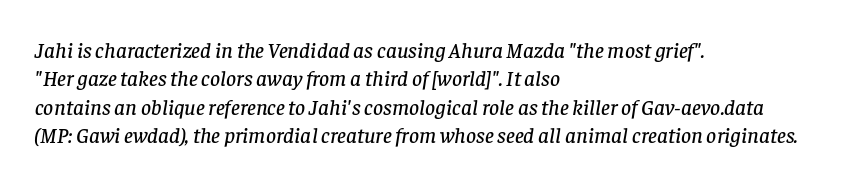
The image shows 22 px text type, italic (leaning right); set left-aligned, normal line spacing (1.29x), normal letter spacing, not underlined.
